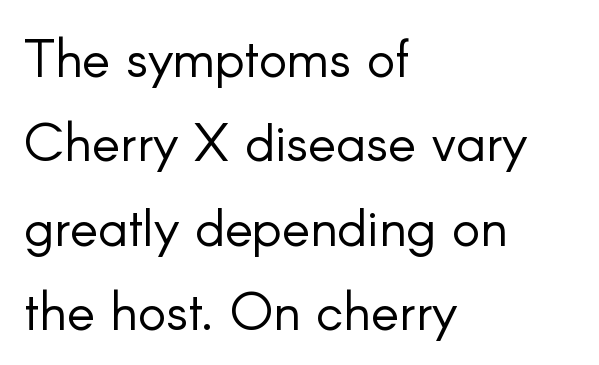
The image shows 53 px light sans-serif type, upright; set left-aligned, normal line spacing (1.59x), normal letter spacing, not underlined; low stroke contrast and a small x-height.
